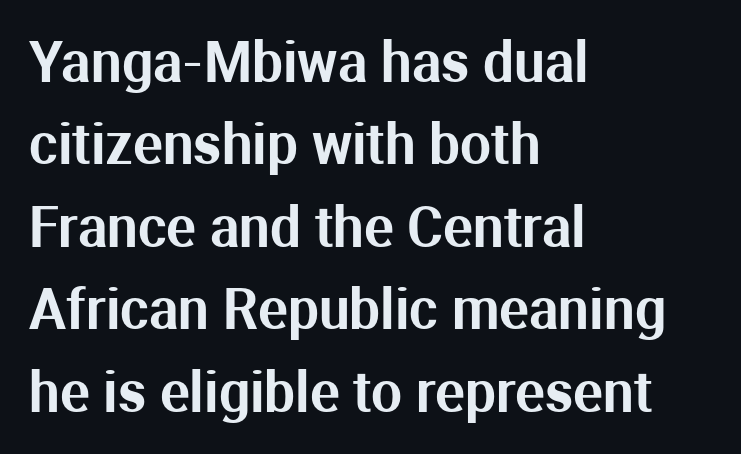
{"serif": "no", "italic": "no", "width": "normal", "stroke_contrast": "medium", "x_height": "medium", "monospaced": "no", "underline": "no", "align": "left", "line_spacing": "normal", "line_spacing_ratio": 1.5, "letter_spacing": "normal", "letter_spacing_em": 0.0, "glyph_px": 55}
